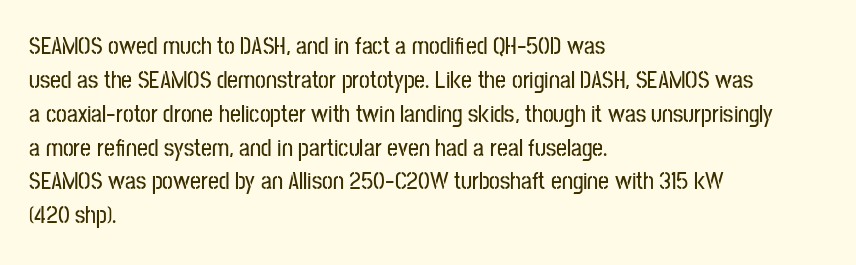
Here the glyphs are tracked normally, forming tight word shapes. A typesetter would call this leading conventional body-copy spacing. Descenders hang freely into open space. Typeset ragged right — the left edge is the straight one. Posture: upright roman.
